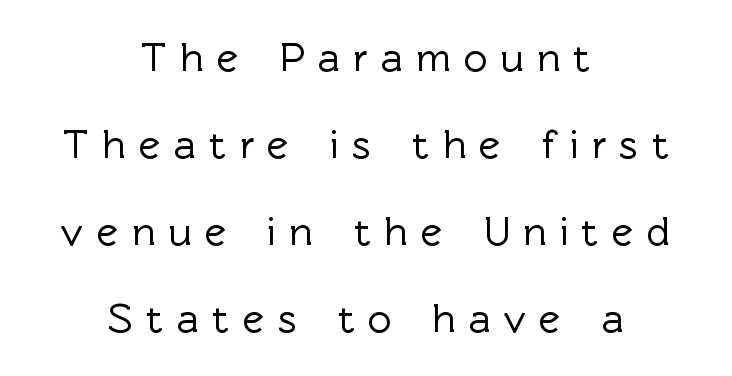
Does extra space separate the letters? Yes, quite a lot of it. Compared with typical paragraphs, the rows here are farther apart. Centered paragraph, ragged on both sides. The face used here is proportionally spaced, like ordinary book or web type. Font category for this specimen: sans-serif.
